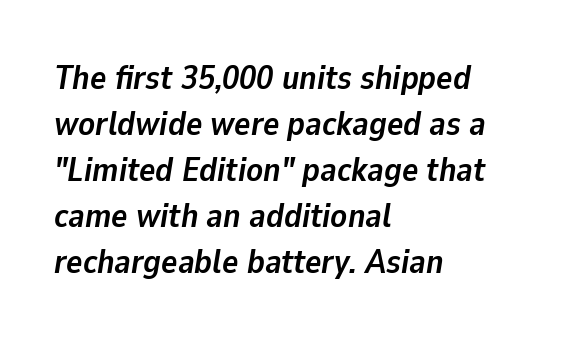
The image shows 34 px semibold type, italic (leaning right); set left-aligned, normal line spacing (1.35x), normal letter spacing, not underlined; low stroke contrast and a medium x-height.
